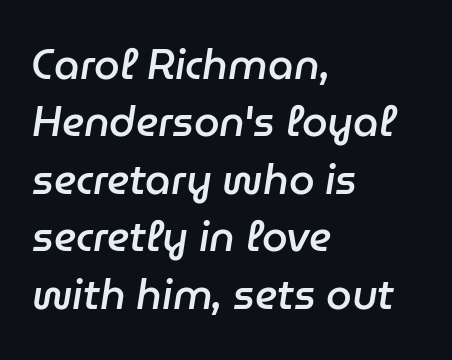
{"italic": "yes", "lean": "right", "slant_degrees": 9, "bold": "semi", "weight": "semibold", "width": "normal", "stroke_contrast": "low", "x_height": "medium", "monospaced": "no", "underline": "no", "align": "left", "line_spacing": "normal", "line_spacing_ratio": 1.4, "letter_spacing": "normal", "letter_spacing_em": 0.0, "glyph_px": 41}
